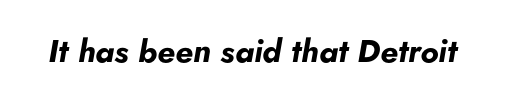
Q: Is the text bold? A: Yes.
Q: Is the text italic (slanted)? A: Yes, it leans right by about 5 degrees.
Q: Is the text underlined? A: No.
Q: Is the spacing between letters normal or unusually wide? A: Normal.
Q: Width (condensed, normal, or wide)? A: Normal.
Q: Stroke contrast? A: Low.
Q: x-height? A: Small.
Q: Monospaced? A: No.
